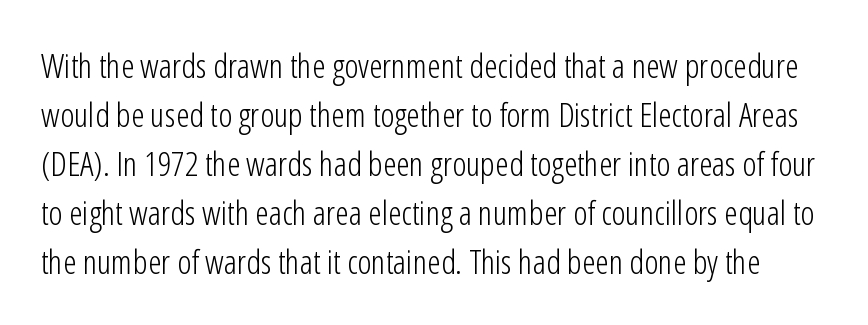
The image shows 34 px light, condensed sans-serif type, upright; set normal line spacing (1.44x), normal letter spacing, not underlined; low stroke contrast and a medium x-height.
